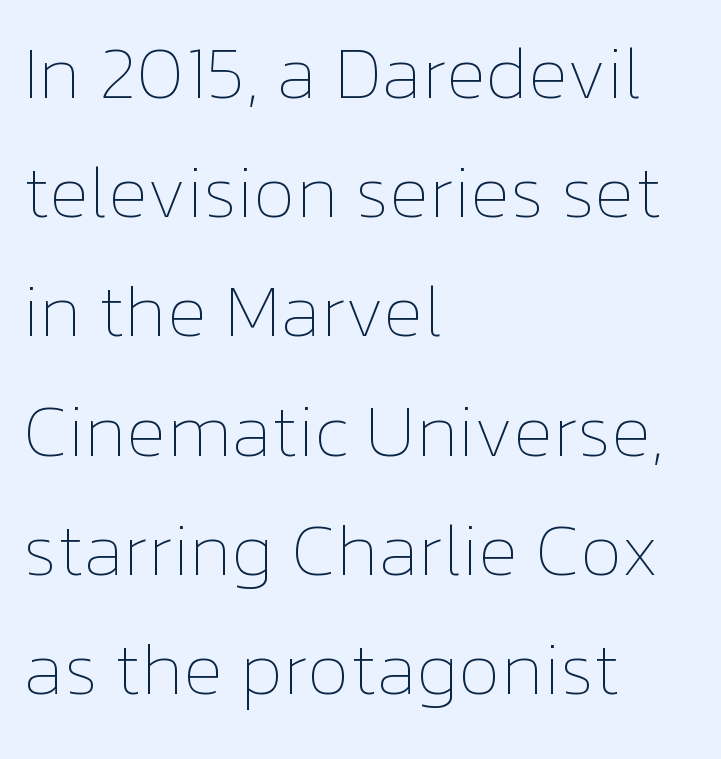
Q: Is the text bold? A: No.
Q: Is the text italic (slanted)? A: No, it is upright.
Q: Is the text underlined? A: No.
Q: How is the paragraph aligned? A: Left-aligned.
Q: Is the spacing between letters normal or unusually wide? A: Normal.
Q: Is the spacing between lines tight, normal or loose? A: Normal.
Q: Width (condensed, normal, or wide)? A: Normal.
Q: Stroke contrast? A: Low.
Q: x-height? A: Medium.
Q: Monospaced? A: No.
